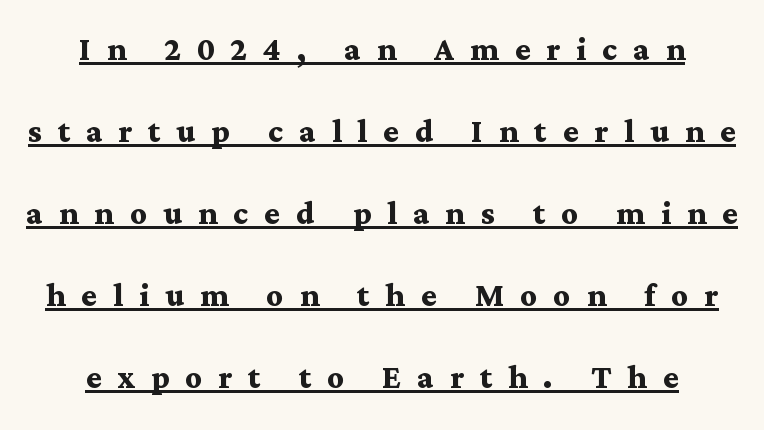
This is the regular roman posture of the typeface. Stroke terminals: seriffed. Words appear elongated and porous because spacing is wide. A student would call this center alignment; a typographer would say set centered. I'd describe the lettering as bold — thick and assertive. The string is rendered with underlining switched on.
